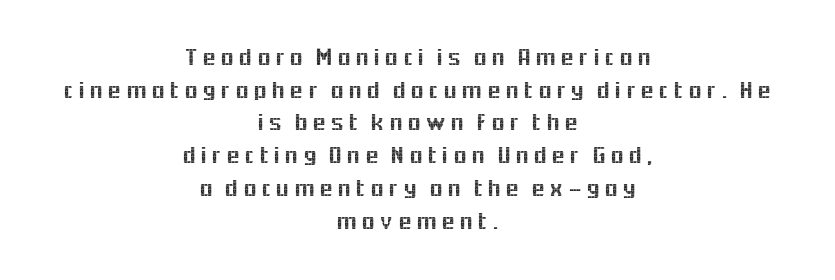
The letters stand upright; this is a roman face. Leading matches the norm, producing a regular column. These lines are centered, leaving both edges ragged. Nobody drew a line under any word here.
